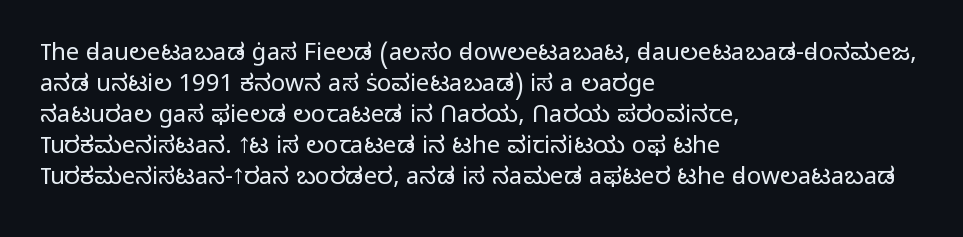
{"italic": "no", "bold": "no", "underline": "no", "align": "left", "line_spacing": "normal", "line_spacing_ratio": 1.29, "letter_spacing": "normal", "letter_spacing_em": 0.0, "glyph_px": 24}
